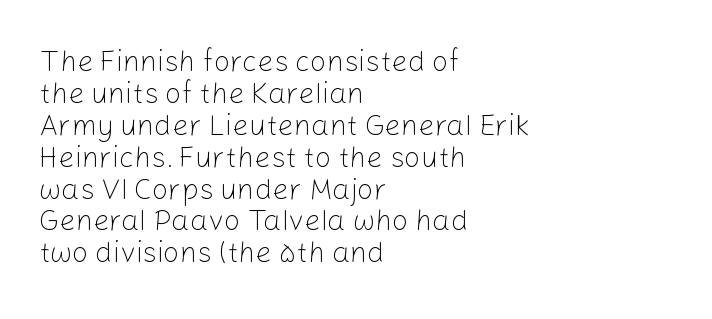
Weight: regular or lighter. How are the letters spaced? Ordinarily, with no added tracking. Compared with a centered layout, this one pins lines to the left instead. Every stem runs plumb, perpendicular to the baseline. Does the type have serifs? No, each stem ends abruptly.
